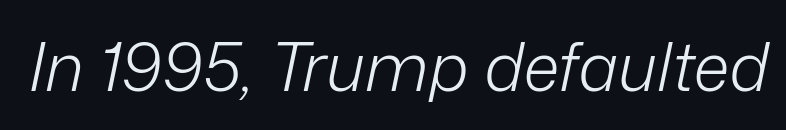
The image shows 67 px light type, italic (leaning right); set normal letter spacing, not underlined; low stroke contrast and a medium x-height.
